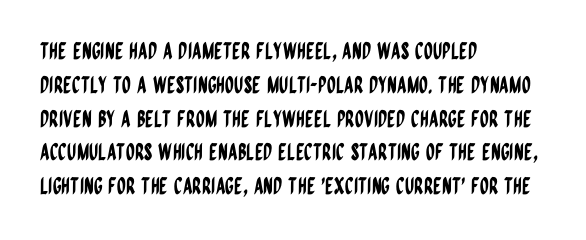
Left-aligned paragraph, ragged on the right. Compared with typical body copy, the letter spacing here is the same. A roman cut, with each character standing at attention. Baseline-to-baseline distance is the conventional proportion of letter height. The string is rendered with underlining switched off.
